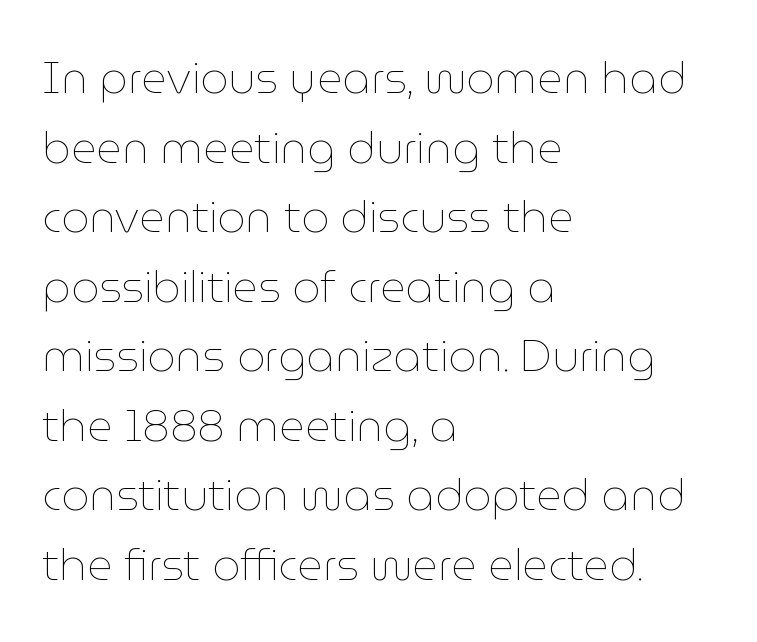
Q: Is the text bold? A: No.
Q: Is the text italic (slanted)? A: No, it is upright.
Q: Is the text underlined? A: No.
Q: How is the paragraph aligned? A: Left-aligned.
Q: Is the spacing between letters normal or unusually wide? A: Normal.
Q: Is the spacing between lines tight, normal or loose? A: Normal.
Q: Width (condensed, normal, or wide)? A: Normal.
Q: Stroke contrast? A: Low.
Q: x-height? A: Medium.
Q: Monospaced? A: No.
